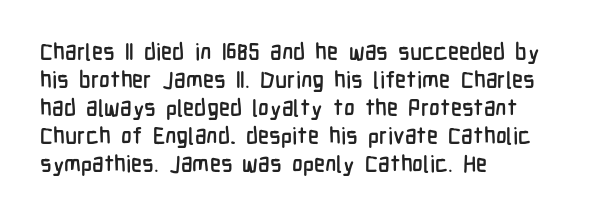
{"italic": "no", "underline": "no", "align": "left", "line_spacing_ratio": 1.22, "letter_spacing": "normal", "letter_spacing_em": 0.0, "glyph_px": 23}
